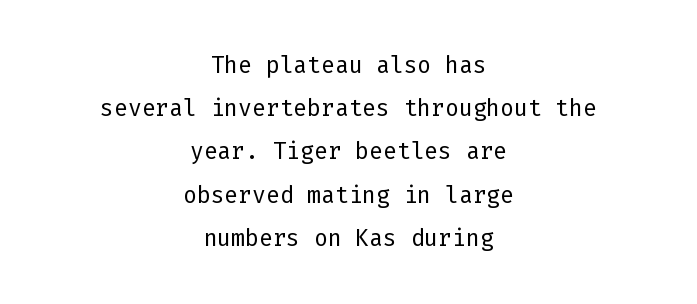
Leftover space on each line is divided equally before and after the words. Ascenders rise straight up at ninety degrees. Decoration check: the copy has no underline. Compared with a typical body face, this is equally light or lighter still. These lines keep a tight, regular rhythm from letter to letter.
